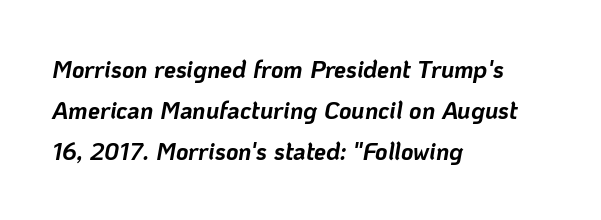
You can tell it's italic because the verticals aren't actually vertical. Characters follow at the spacing the type designer built in. You'd pick this weight for a headline — it's a proper bold. Check under the words: just untouched page. The paragraph has a hard left edge and a soft right edge.
